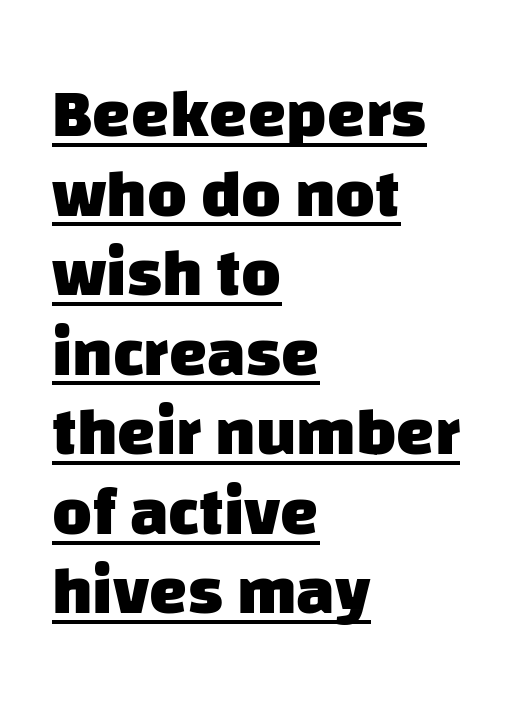
The image shows 68 px heavy sans-serif type; set left-aligned, line spacing 1.17x, normal letter spacing, underlined; low stroke contrast and a large x-height.
